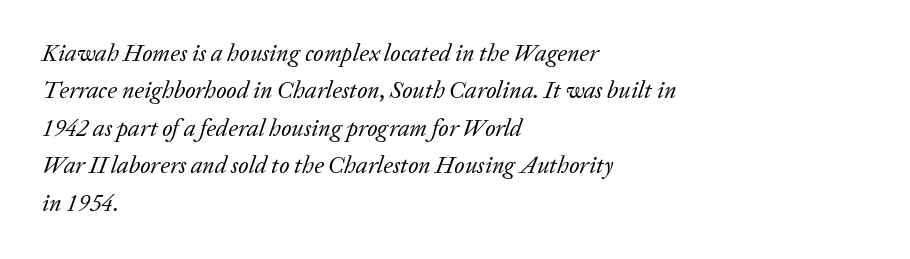
Q: Is the text bold? A: No.
Q: Is the text italic (slanted)? A: Yes, it leans right by about 20 degrees.
Q: Is the text underlined? A: No.
Q: How is the paragraph aligned? A: Left-aligned.
Q: Is the spacing between letters normal or unusually wide? A: Normal.
Q: Is the spacing between lines tight, normal or loose? A: Normal.
